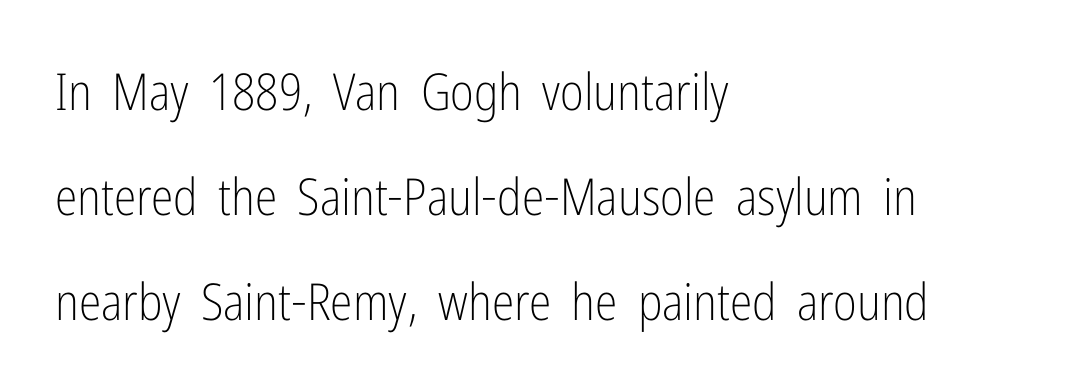
Character widths vary here, with narrow letters taking less room than wide ones. Ordinary non-slanted type is in use. Short note: letters normally spaced. Reading down the block, your eye returns to a fixed left position each line. The face used here is a sans, in the tradition of grotesques and geometrics.
